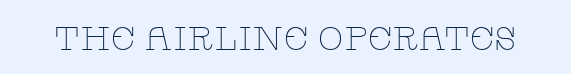
Q: Is the text bold? A: No.
Q: Is the text italic (slanted)? A: No, it is upright.
Q: Is the typeface a serif or a sans-serif typeface? A: Serif.
Q: Is the text underlined? A: No.
Q: Is the spacing between letters normal or unusually wide? A: Normal.
Q: Width (condensed, normal, or wide)? A: Wide.
Q: Stroke contrast? A: Low.
Q: x-height? A: Large.
Q: Monospaced? A: No.
